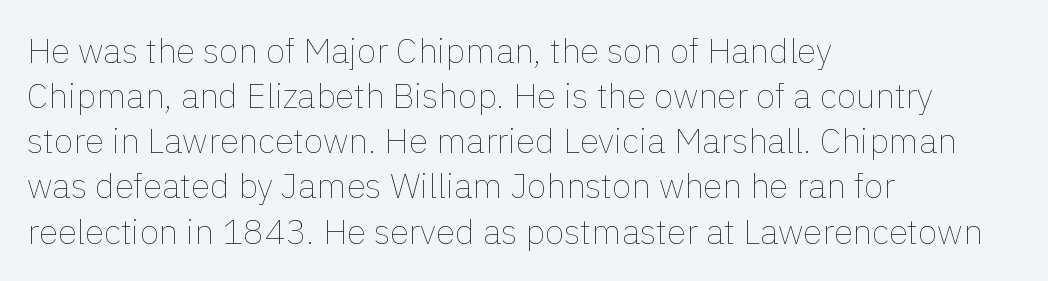
Typeset ragged right — the left edge is the straight one. Type without underlining. The font is comparable to plain body text, perhaps lighter. Whoever set this chose a conventional vertical rhythm. Characters follow at the spacing the type designer built in. Spacing verdict: proportional, widths tailored to each character.
